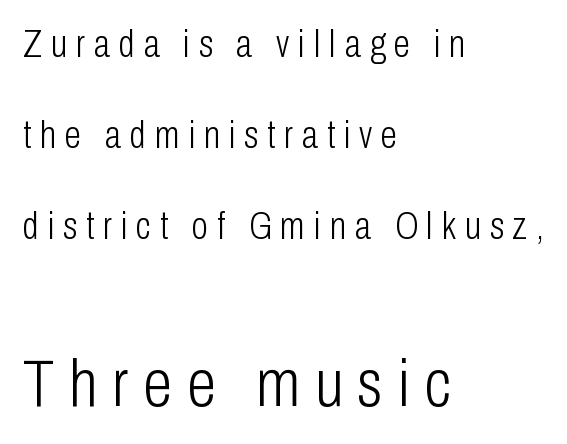
{"serif": "no", "italic": "no", "bold": "no", "weight": "light", "width": "condensed", "stroke_contrast": "low", "x_height": "medium", "monospaced": "no", "underline": "no", "align": "left", "line_spacing": "loose", "line_spacing_ratio": 2.39, "letter_spacing": "wide", "letter_spacing_em": 0.23, "larger_block": "second", "size_ratio": 1.74, "glyph_px": 66}
